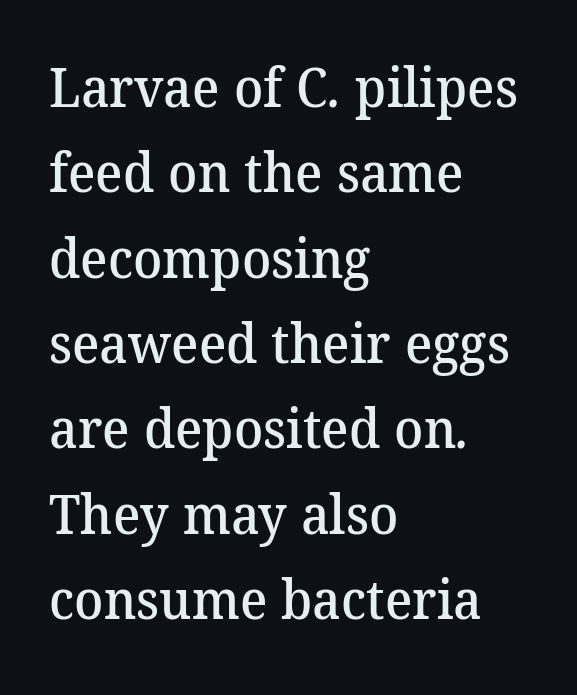
Successive baselines arrive at the customary interval. I'd call this a serif setting — the letters wear small feet. The text block is weighted toward the left margin, trailing off unevenly rightward. Words float on clear page, feet unadorned. Spacing verdict: proportional, widths tailored to each character.
